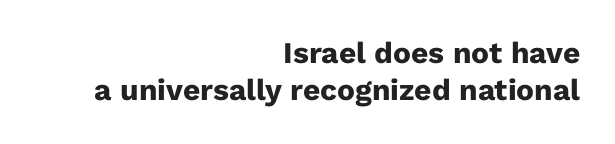
Q: Is the text bold? A: Yes.
Q: Is the text italic (slanted)? A: No, it is upright.
Q: Is the typeface a serif or a sans-serif typeface? A: Sans-serif.
Q: Is the text underlined? A: No.
Q: How is the paragraph aligned? A: Right-aligned.
Q: Is the spacing between letters normal or unusually wide? A: Normal.
Q: Is the spacing between lines tight, normal or loose? A: Normal.
Q: Width (condensed, normal, or wide)? A: Normal.
Q: Stroke contrast? A: Low.
Q: x-height? A: Medium.
Q: Monospaced? A: No.
